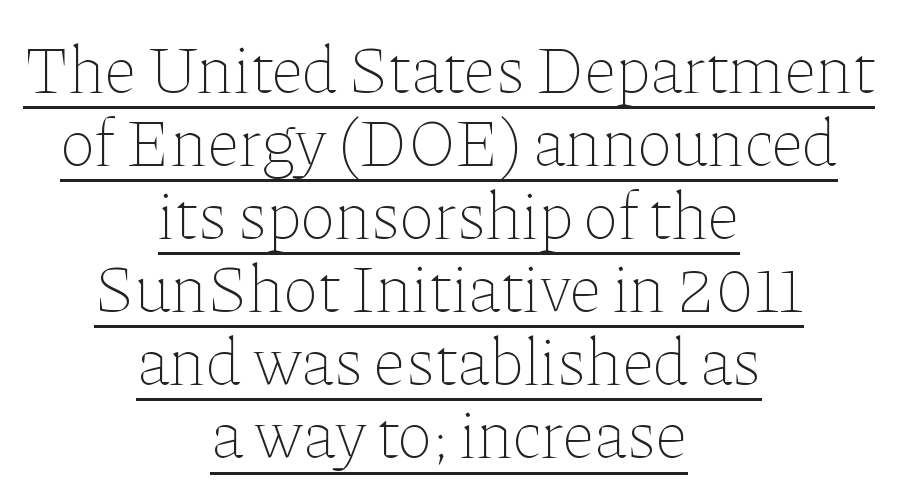
Q: Is the text bold? A: No.
Q: Is the text italic (slanted)? A: No, it is upright.
Q: Is the text underlined? A: Yes.
Q: How is the paragraph aligned? A: Centered.
Q: Is the spacing between letters normal or unusually wide? A: Normal.
Q: Is the spacing between lines tight, normal or loose? A: Tight.
Q: Width (condensed, normal, or wide)? A: Normal.
Q: Stroke contrast? A: Low.
Q: x-height? A: Medium.
Q: Monospaced? A: No.
